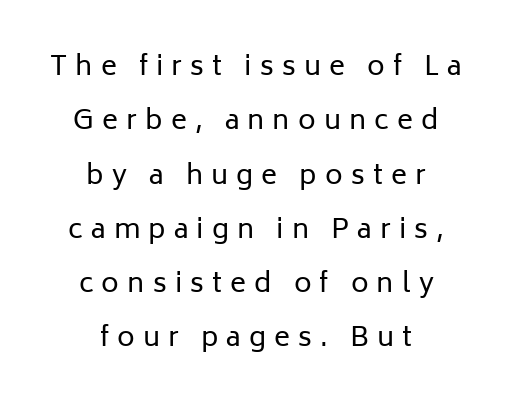
{"italic": "no", "bold": "no", "underline": "no", "align": "center", "line_spacing": "loose", "line_spacing_ratio": 2.01, "letter_spacing": "wide", "letter_spacing_em": 0.3, "glyph_px": 27}
